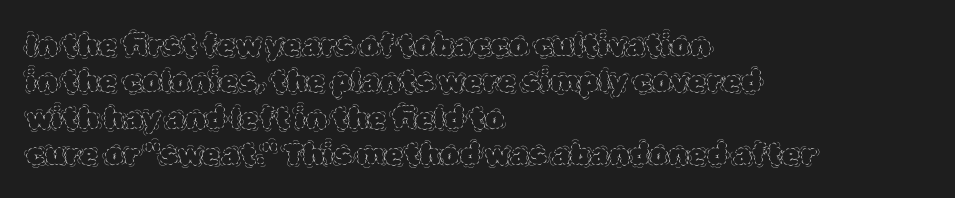
{"italic": "no", "bold": "no", "weight": "thin", "width": "normal", "x_height": "large", "monospaced": "no", "underline": "no", "align": "left", "line_spacing_ratio": 1.21, "letter_spacing": "normal", "letter_spacing_em": 0.0, "glyph_px": 30}
